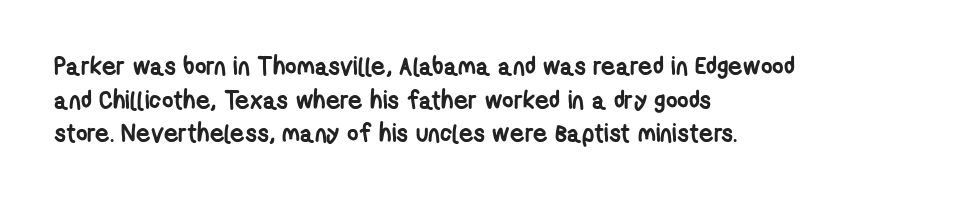
{"bold": "yes", "underline": "no", "align": "left", "line_spacing": "normal", "line_spacing_ratio": 1.35, "letter_spacing": "normal", "letter_spacing_em": 0.0, "glyph_px": 25}
